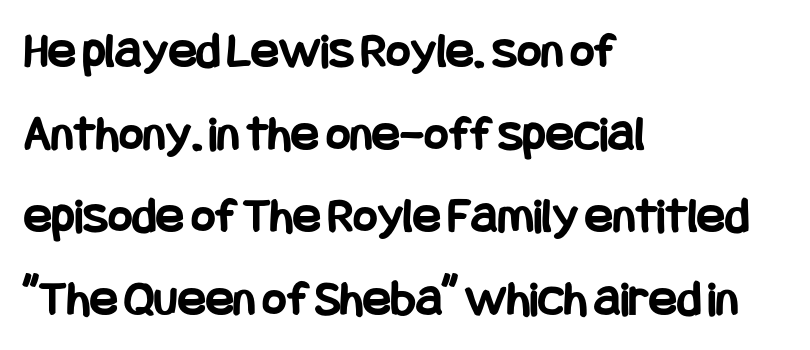
The image shows 52 px bold, condensed sans-serif type, upright; set left-aligned, normal line spacing (1.59x), normal letter spacing, not underlined; low stroke contrast and a large x-height.
